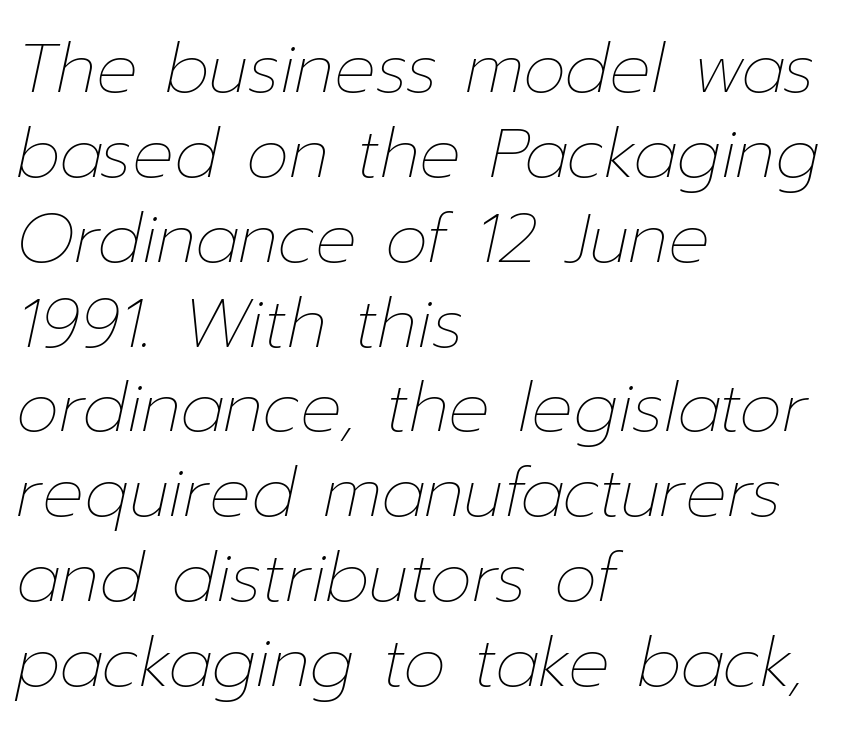
The image shows 69 px thin type, italic (leaning right); set left-aligned, line spacing 1.23x, normal letter spacing, not underlined; low stroke contrast and a medium x-height.
